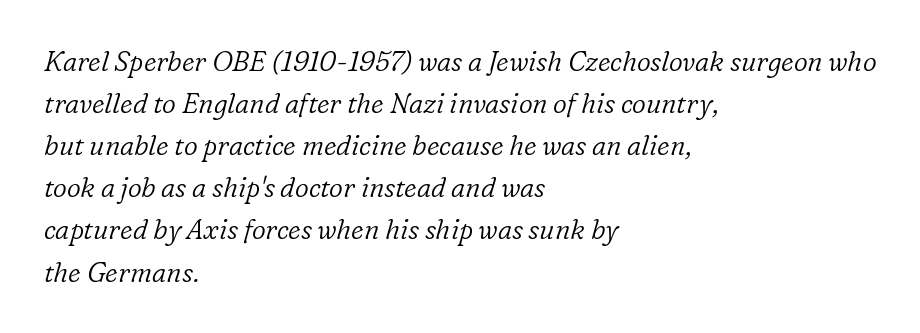
Q: Is the text bold? A: No.
Q: Is the text italic (slanted)? A: Yes, it leans right by about 16 degrees.
Q: Is the text underlined? A: No.
Q: How is the paragraph aligned? A: Left-aligned.
Q: Is the spacing between letters normal or unusually wide? A: Normal.
Q: Is the spacing between lines tight, normal or loose? A: Normal.
